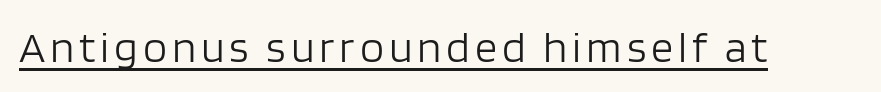
{"serif": "no", "italic": "no", "bold": "no", "weight": "light", "width": "normal", "stroke_contrast": "low", "x_height": "large", "monospaced": "no", "underline": "yes", "glyph_px": 44}
